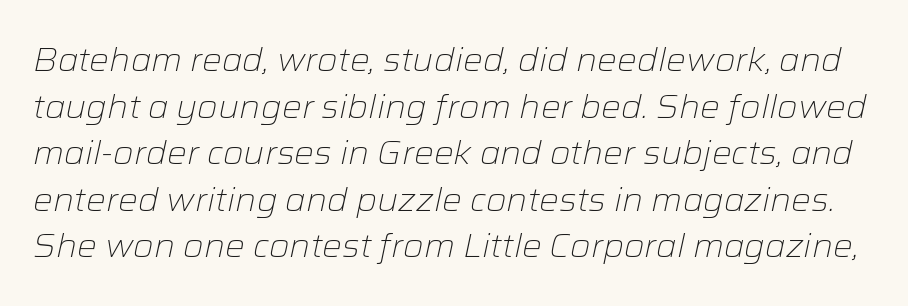
The image shows 33 px light type, italic (leaning right); set normal line spacing (1.41x), normal letter spacing, not underlined; low stroke contrast and a medium x-height.
